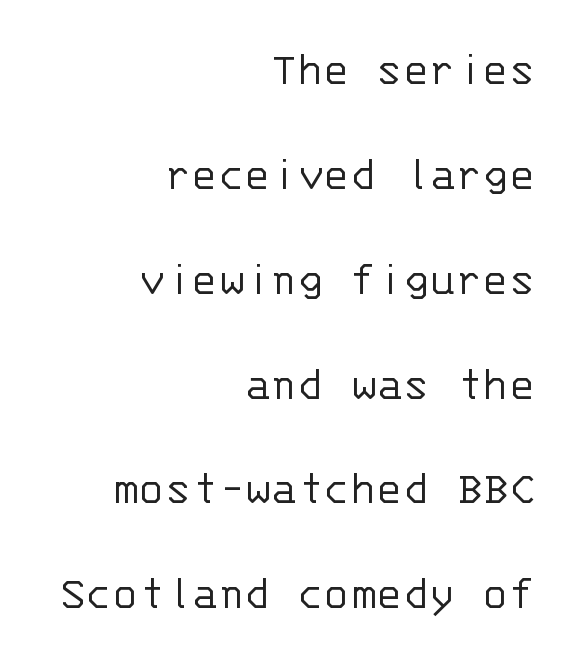
The image shows 49 px light sans-serif type, upright, monospaced; set right-aligned, loose line spacing (2.14x), normal letter spacing, not underlined; low stroke contrast and a large x-height.
